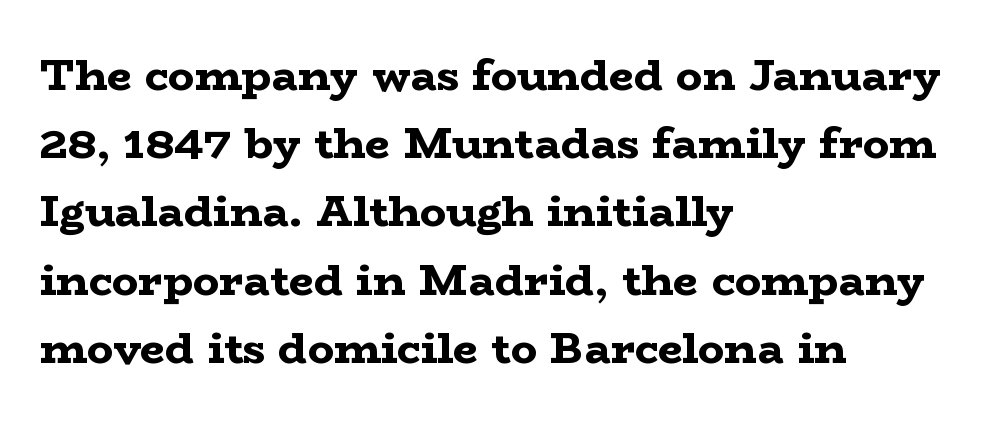
Each word holds together tightly as a unit, with standard inter-letter gaps. Pretty heavy lettering here — definitely bold. Are there feet on the stems? There are — it's a serif. The lines sit at an ordinary, default distance from one another. Does the copy run flush right? No — it runs flush left.
